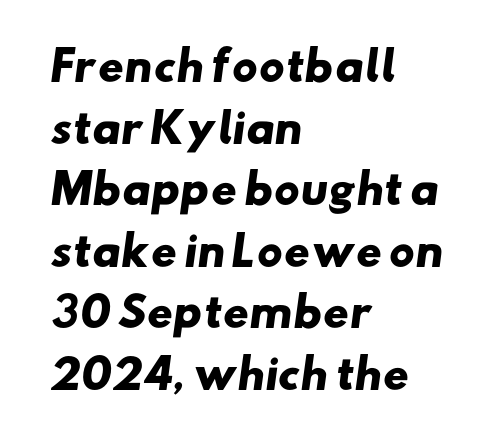
{"serif": "no", "bold": "yes", "weight": "heavy", "width": "wide", "stroke_contrast": "low", "x_height": "small", "monospaced": "no", "underline": "no", "align": "left", "line_spacing": "normal", "line_spacing_ratio": 1.54, "letter_spacing": "normal", "letter_spacing_em": 0.0, "glyph_px": 40}
